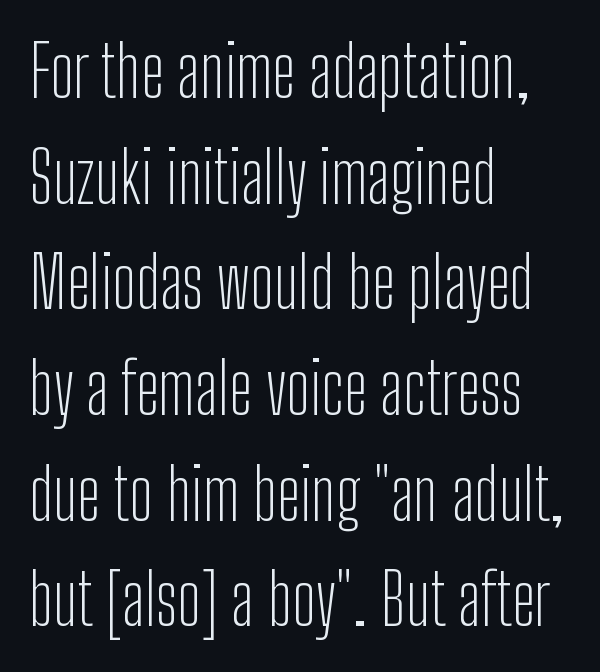
The image shows 70 px light, condensed sans-serif type, upright; set left-aligned, normal line spacing (1.51x), normal letter spacing, not underlined; low stroke contrast and a medium x-height.
